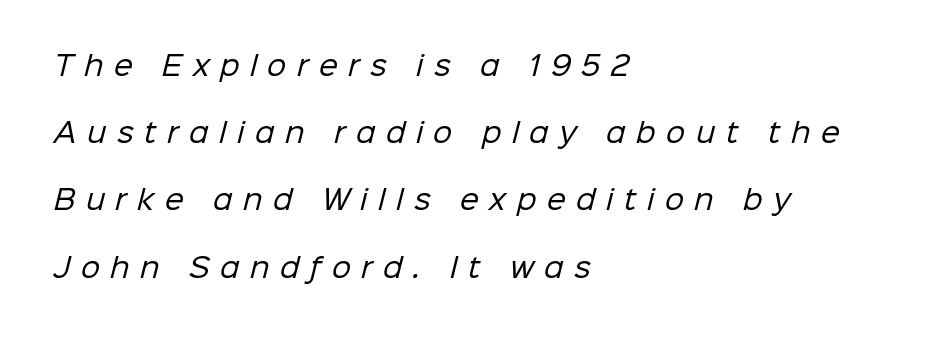
Q: Is the text bold? A: No.
Q: Is the text underlined? A: No.
Q: How is the paragraph aligned? A: Left-aligned.
Q: Is the spacing between letters normal or unusually wide? A: Unusually wide.
Q: Is the spacing between lines tight, normal or loose? A: Loose.
